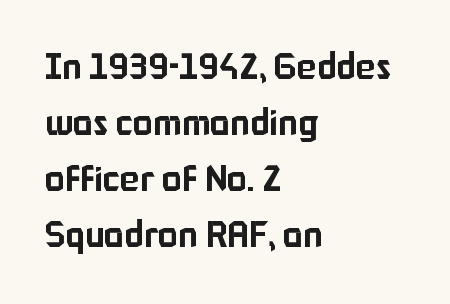
Typographically, this falls in the sans-serif category. Typeset ragged right — the left edge is the straight one. Do the characters align in a grid? No, the font is proportional. In terms of leading, this rendering sits right in the middle. The lettering holds an erect, upright posture throughout. Check under the words: just untouched page.
